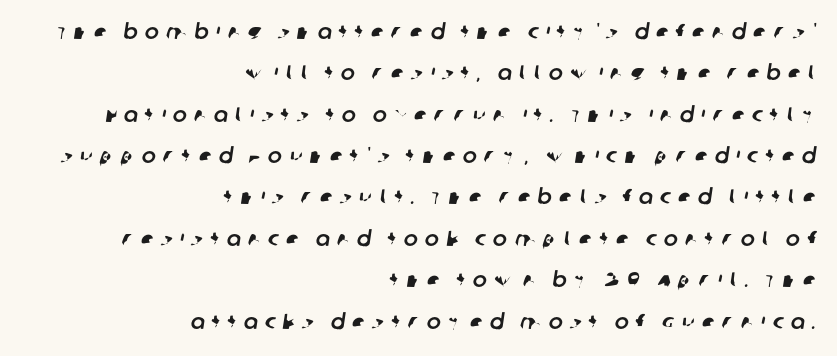
Q: Is the text underlined? A: No.
Q: How is the paragraph aligned? A: Right-aligned.
Q: Is the spacing between letters normal or unusually wide? A: Unusually wide.
Q: Is the spacing between lines tight, normal or loose? A: Loose.
